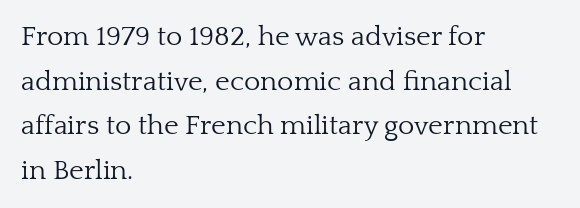
Q: Is the text bold? A: No.
Q: Is the text italic (slanted)? A: No, it is upright.
Q: Is the typeface a serif or a sans-serif typeface? A: Serif.
Q: Is the text underlined? A: No.
Q: How is the paragraph aligned? A: Left-aligned.
Q: Is the spacing between letters normal or unusually wide? A: Normal.
Q: Is the spacing between lines tight, normal or loose? A: Normal.
Q: Width (condensed, normal, or wide)? A: Normal.
Q: Stroke contrast? A: Low.
Q: x-height? A: Medium.
Q: Monospaced? A: No.
